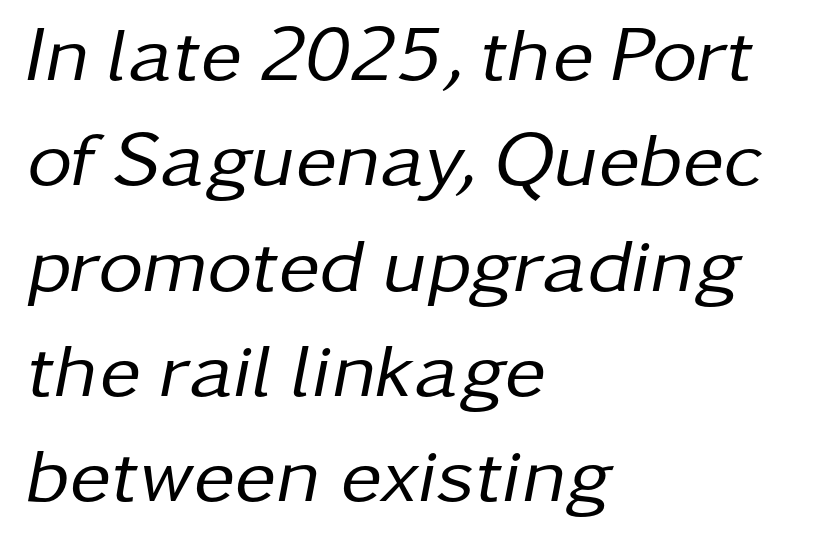
Q: Is the text bold? A: No.
Q: Is the text italic (slanted)? A: Yes, it leans right by about 11 degrees.
Q: Is the text underlined? A: No.
Q: How is the paragraph aligned? A: Left-aligned.
Q: Is the spacing between letters normal or unusually wide? A: Normal.
Q: Is the spacing between lines tight, normal or loose? A: Normal.
Q: Width (condensed, normal, or wide)? A: Normal.
Q: Stroke contrast? A: Low.
Q: x-height? A: Medium.
Q: Monospaced? A: No.
